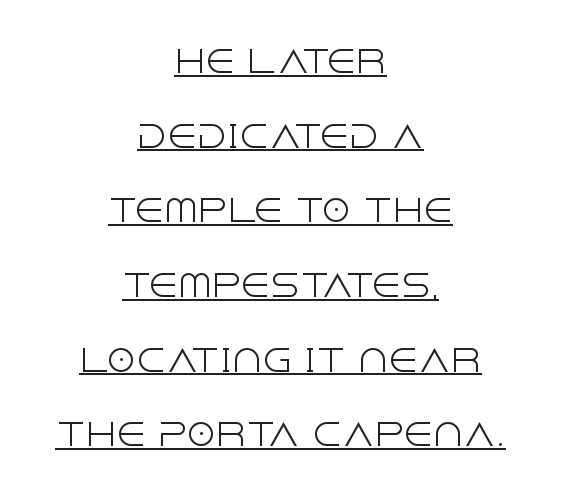
Q: Is the text bold? A: No.
Q: Is the text italic (slanted)? A: No, it is upright.
Q: Is the typeface a serif or a sans-serif typeface? A: Sans-serif.
Q: Is the text underlined? A: Yes.
Q: How is the paragraph aligned? A: Centered.
Q: Is the spacing between letters normal or unusually wide? A: Normal.
Q: Is the spacing between lines tight, normal or loose? A: Loose.
Q: Width (condensed, normal, or wide)? A: Normal.
Q: x-height? A: Large.
Q: Monospaced? A: No.
